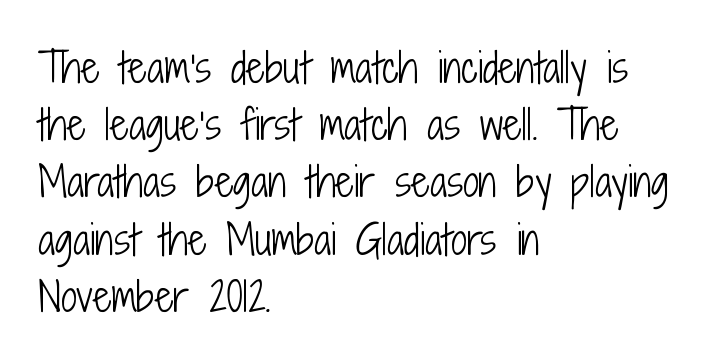
A typesetter would call this proportional, since set widths differ per character. The vertical gap from one line to the next is medium. The rendering anchors every line to the left-hand side. Spacing between characters is what you'd get straight out of the box.
